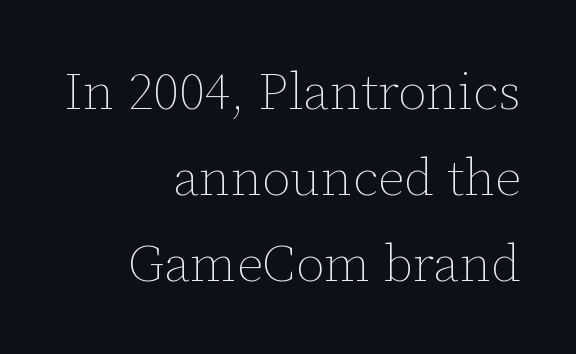
Right-aligned paragraph, ragged on the left. The space between consecutive lines is moderate. A typesetter would call this proportional, since set widths differ per character. No letter is thick-stroked: the sample isn't bold. Rule under the text: the space is simply empty.
